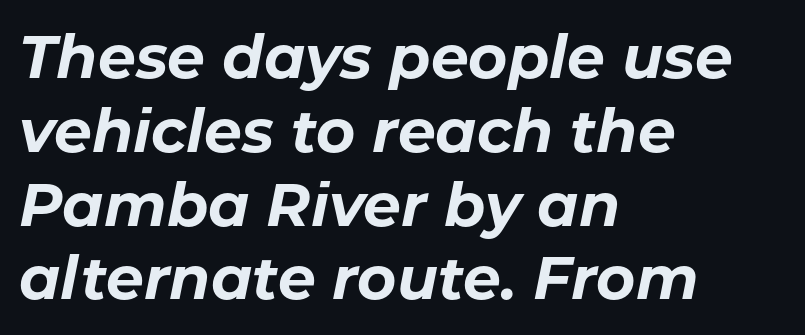
{"italic": "yes", "lean": "right", "slant_degrees": 11, "bold": "yes", "weight": "bold", "width": "normal", "stroke_contrast": "low", "x_height": "medium", "monospaced": "no", "underline": "no", "align": "left", "line_spacing_ratio": 1.23, "letter_spacing": "normal", "letter_spacing_em": 0.0, "glyph_px": 60}
